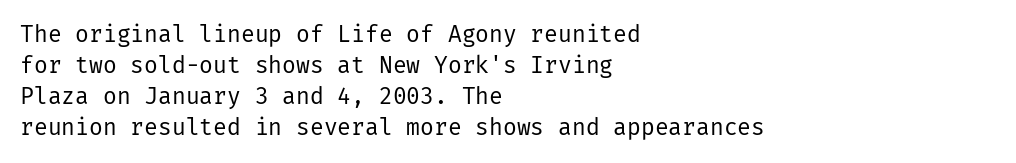
Posture: upright roman. The ragged edge is on the right, which tells us the setting is flush left. Reading down the column, the eye jumps a familiar distance to each next line. The specimen omits any rule beneath the text block's lines. The face looks like a standard text weight, possibly lighter.
